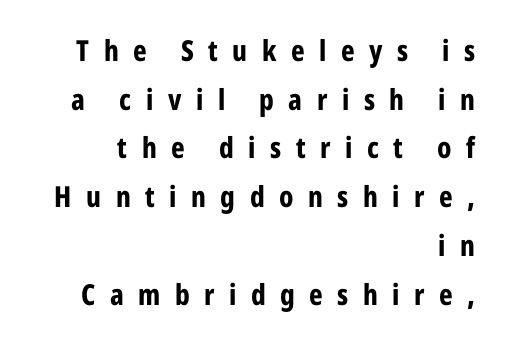
Quick note: interline space is typical. Serifs: no, the terminals of the letterforms are clean. The horizontal fit of the characters is loose and conspicuously gappy. Which margin do the lines hug? The right one — the left edge is uneven. Is there any slant? The stems are plumb. The strip under each line holds only bare page.
